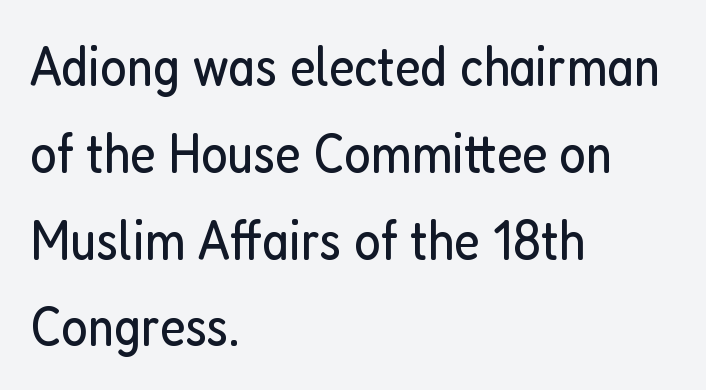
All the whitespace from short lines collects on the right. Rule under the text: the space is simply empty. In terms of posture, this sample is upright. One glance says typical: line gaps are just what's usual. No chunkiness to these letters — they're not bold. The face used here is rendered with its standard letterfit.
